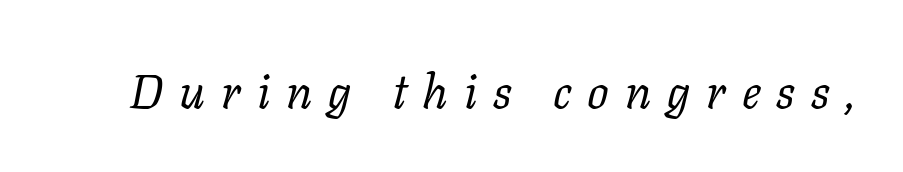
{"serif": "yes", "italic": "yes", "lean": "right", "slant_degrees": 11, "bold": "no", "weight": "regular", "width": "normal", "stroke_contrast": "low", "x_height": "medium", "monospaced": "no", "underline": "no", "letter_spacing": "wide", "letter_spacing_em": 0.33, "glyph_px": 48}
